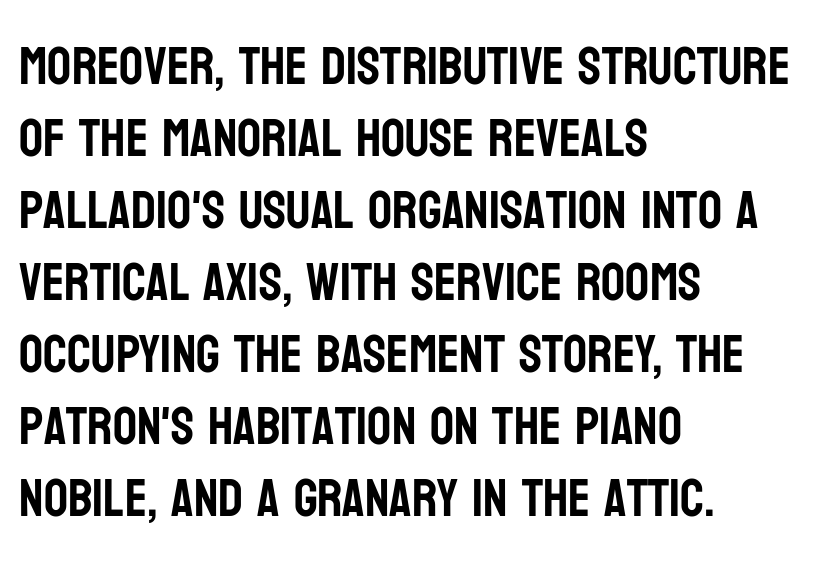
{"serif": "no", "italic": "no", "width": "condensed", "stroke_contrast": "low", "x_height": "large", "monospaced": "no", "underline": "no", "align": "left", "line_spacing": "normal", "line_spacing_ratio": 1.36, "letter_spacing": "normal", "letter_spacing_em": 0.0, "glyph_px": 53}
